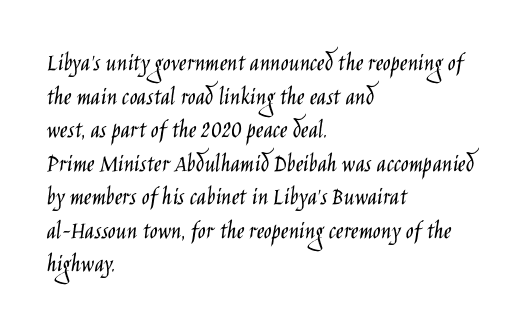
Interline gaps are of average width in this sample. Teacher's note: observe the even left margin — that is flush-left alignment. The cut favours lightness, reaching ordinary text weight at its darkest.
